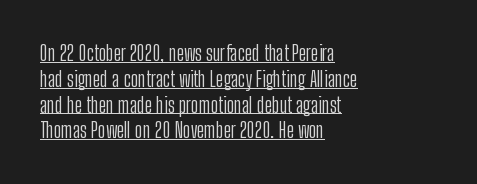
The image shows 21 px text type, upright; set left-aligned, line spacing 1.23x, normal letter spacing, underlined.
